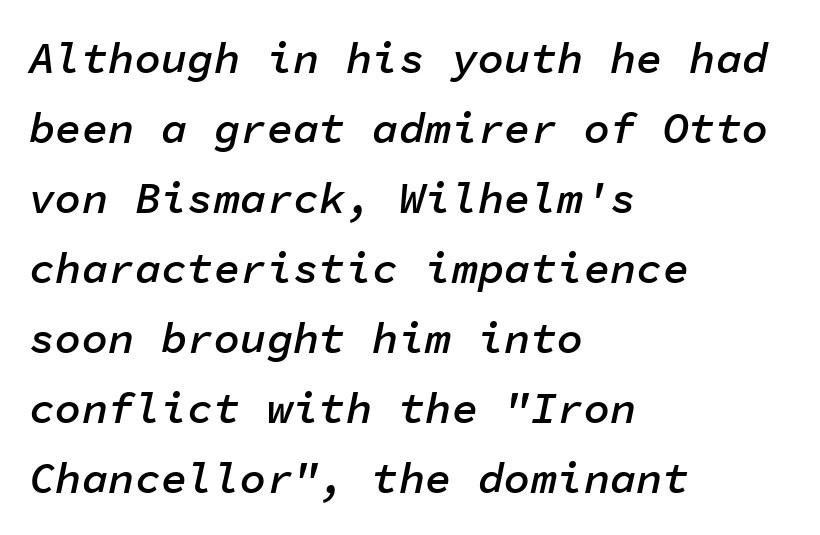
Q: Is the text bold? A: Semi-bold.
Q: Is the text italic (slanted)? A: Yes, it leans right by about 11 degrees.
Q: Is the text underlined? A: No.
Q: How is the paragraph aligned? A: Left-aligned.
Q: Is the spacing between letters normal or unusually wide? A: Normal.
Q: Is the spacing between lines tight, normal or loose? A: Normal.
Q: Width (condensed, normal, or wide)? A: Normal.
Q: Stroke contrast? A: Low.
Q: x-height? A: Medium.
Q: Monospaced? A: Yes.
